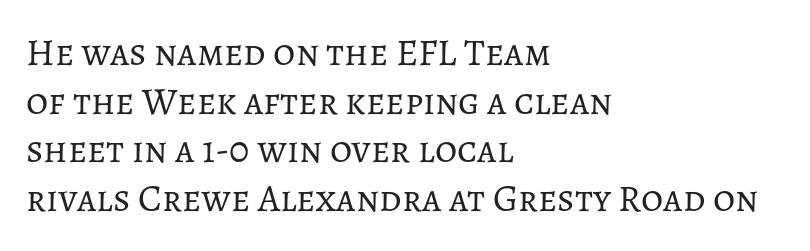
Q: Is the text bold? A: No.
Q: Is the text italic (slanted)? A: No, it is upright.
Q: Is the text underlined? A: No.
Q: How is the paragraph aligned? A: Left-aligned.
Q: Is the spacing between letters normal or unusually wide? A: Normal.
Q: Is the spacing between lines tight, normal or loose? A: Normal.
Q: Width (condensed, normal, or wide)? A: Normal.
Q: Stroke contrast? A: Low.
Q: x-height? A: Medium.
Q: Monospaced? A: No.
